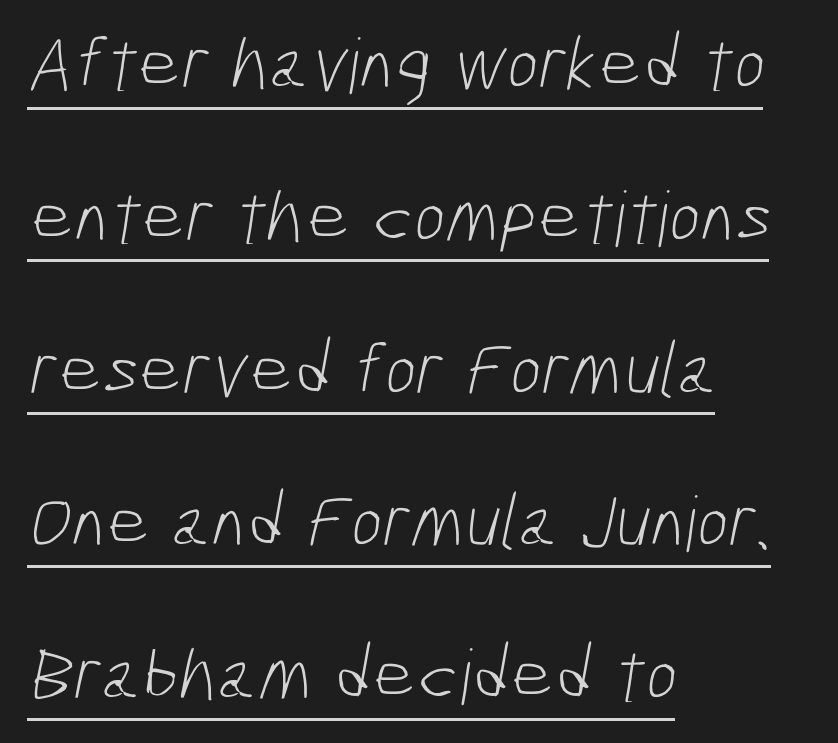
The image shows 76 px light, condensed sans-serif type; set left-aligned, loose line spacing (2.01x), normal letter spacing, underlined; low stroke contrast and a medium x-height.
